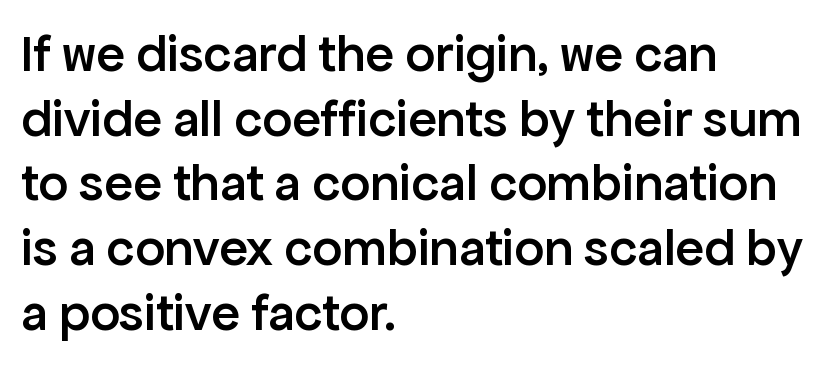
The specimen omits any rule beneath the text block's lines. The rendering uses natural spacing where letterforms have individual widths. The sample has been set in demibold, a notch under bold. Nope, not italic — everything's standing straight.
